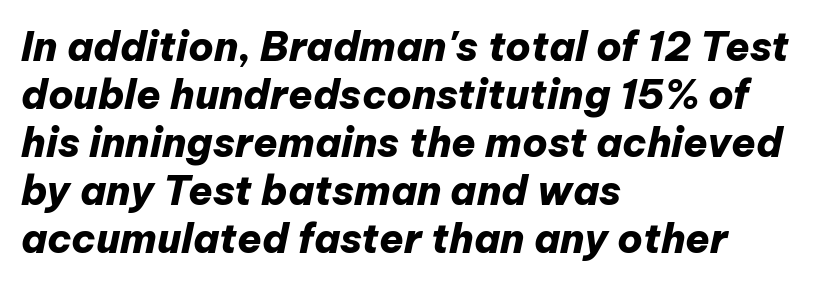
Q: Is the text bold? A: Yes.
Q: Is the text italic (slanted)? A: Yes, it leans right by about 12 degrees.
Q: Is the text underlined? A: No.
Q: How is the paragraph aligned? A: Left-aligned.
Q: Is the spacing between letters normal or unusually wide? A: Normal.
Q: Width (condensed, normal, or wide)? A: Normal.
Q: Stroke contrast? A: Low.
Q: x-height? A: Medium.
Q: Monospaced? A: No.
